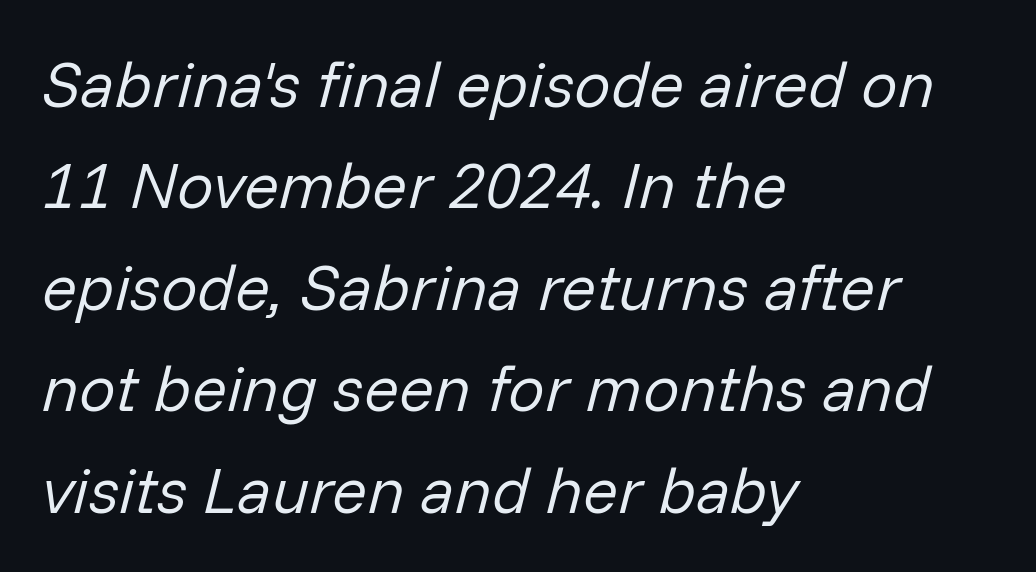
{"italic": "yes", "lean": "right", "slant_degrees": 14, "bold": "no", "weight": "regular", "width": "normal", "stroke_contrast": "low", "x_height": "medium", "monospaced": "no", "underline": "no", "align": "left", "line_spacing": "normal", "line_spacing_ratio": 1.56, "letter_spacing": "normal", "letter_spacing_em": 0.0, "glyph_px": 65}
